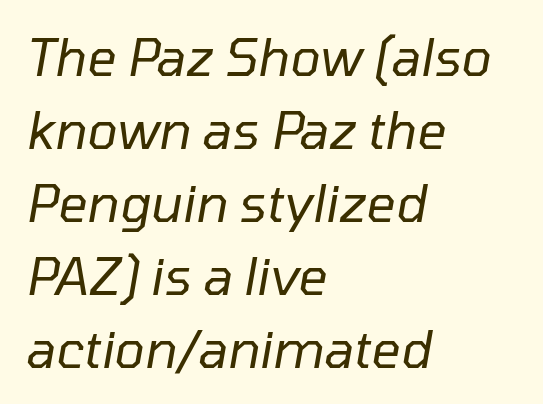
{"italic": "yes", "lean": "right", "slant_degrees": 10, "bold": "no", "weight": "regular", "width": "normal", "stroke_contrast": "low", "x_height": "medium", "monospaced": "no", "underline": "no", "align": "left", "line_spacing": "normal", "line_spacing_ratio": 1.43, "letter_spacing": "normal", "letter_spacing_em": 0.0, "glyph_px": 51}
